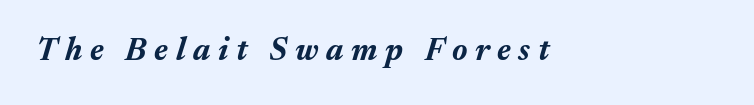
The image shows 32 px bold type, italic (leaning right); set unusually wide letter spacing (+0.24 em), not underlined; medium stroke contrast and a medium x-height.
